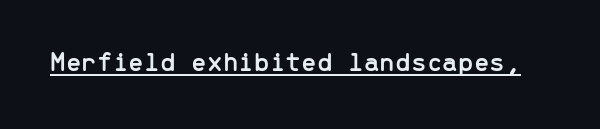
{"serif": "no", "italic": "no", "width": "normal", "stroke_contrast": "low", "x_height": "medium", "monospaced": "yes", "underline": "yes", "letter_spacing": "normal", "letter_spacing_em": 0.0, "glyph_px": 28}
